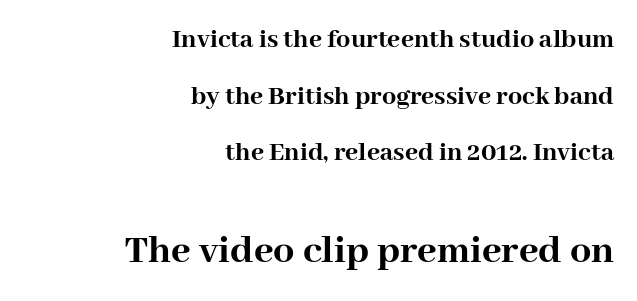
A flush-right, rag-left setting is used for this passage. Note the varied advance widths — an 'i' is clearly narrower than an 'm'. The axis of the letterforms is exactly vertical. The rendering shows small feet on the letterforms — a serif design.
